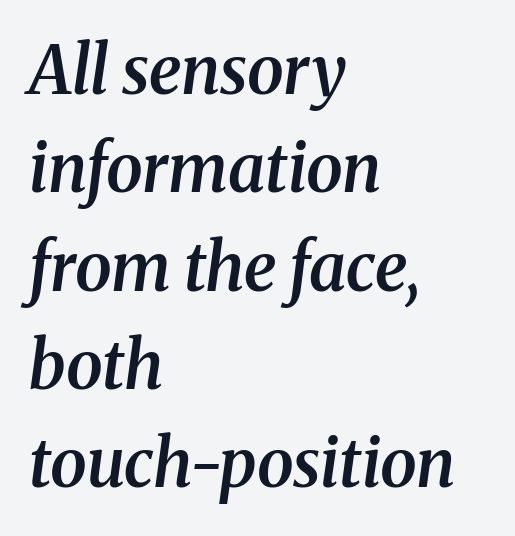
The image shows 66 px semibold serif type, italic (leaning right); set left-aligned, normal line spacing (1.49x), normal letter spacing, not underlined; medium stroke contrast and a medium x-height.
